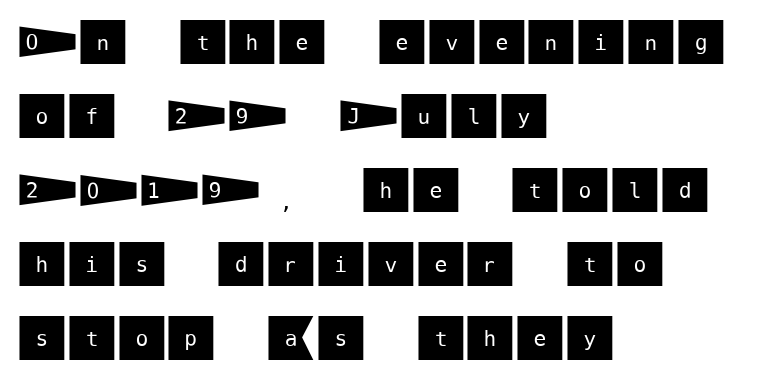
{"serif": "no", "italic": "no", "width": "normal", "stroke_contrast": "medium", "x_height": "large", "underline": "no", "align": "left", "line_spacing": "normal", "line_spacing_ratio": 1.45, "letter_spacing": "normal", "letter_spacing_em": 0.0, "glyph_px": 51}
